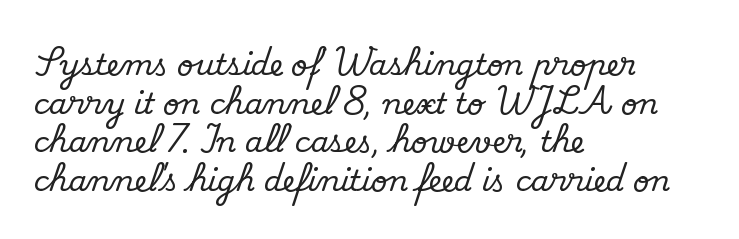
The image shows 29 px serif type; set left-aligned, normal line spacing (1.33x), normal letter spacing, not underlined; medium stroke contrast and a small x-height.
